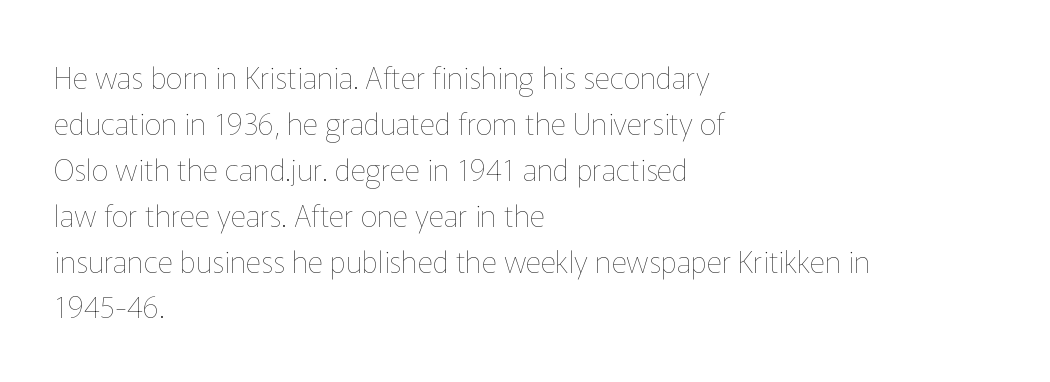
{"italic": "no", "bold": "no", "weight": "thin", "width": "normal", "stroke_contrast": "low", "x_height": "medium", "monospaced": "no", "underline": "no", "align": "left", "line_spacing": "normal", "line_spacing_ratio": 1.53, "letter_spacing": "normal", "letter_spacing_em": 0.0, "glyph_px": 30}
